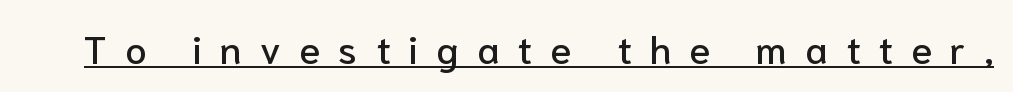
{"serif": "no", "italic": "no", "width": "normal", "stroke_contrast": "low", "x_height": "medium", "monospaced": "no", "underline": "yes", "letter_spacing": "wide", "letter_spacing_em": 0.46, "glyph_px": 39}
